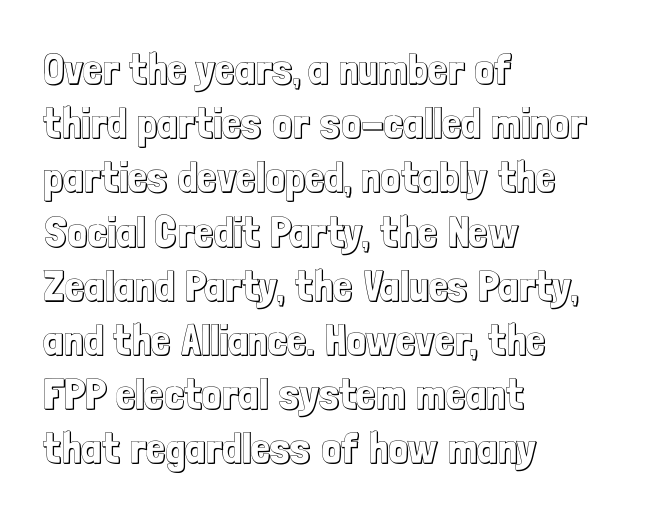
The image shows 43 px condensed type, upright; set left-aligned, normal line spacing (1.26x), normal letter spacing, not underlined; a medium x-height.
